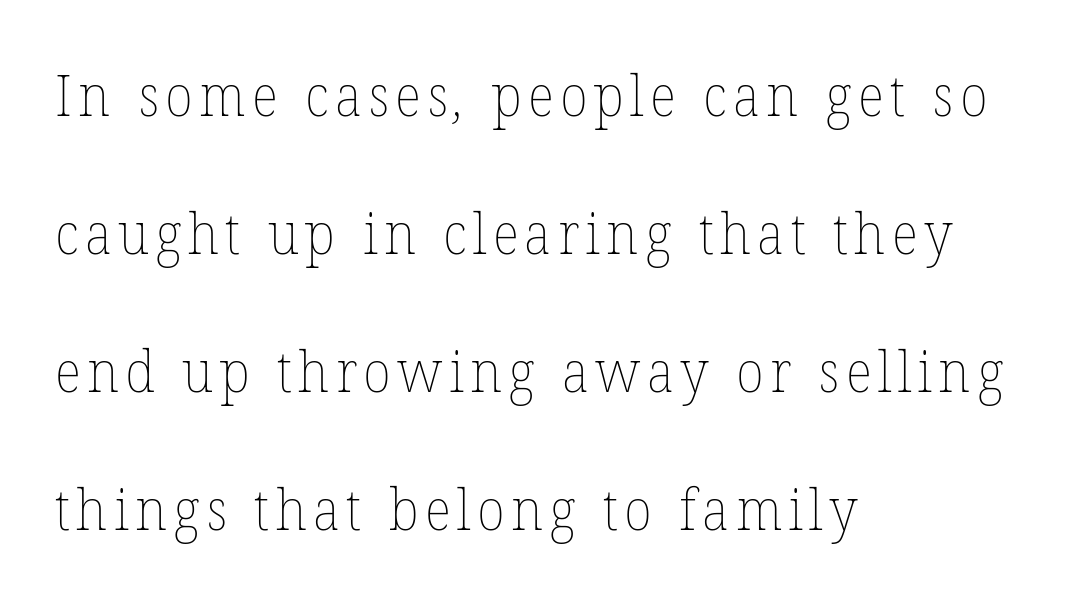
Each letter keeps its own natural width here, so spacing adapts to shape. In terms of leading, this rendering errs on the spacious side. Casual observation: everything's shoved over to the left. Unbolded letterforms with no extra heft. Just letters on the line, the space beneath them empty.
